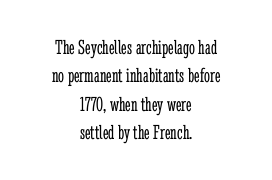
These lines were composed using upright roman letters. The zone under the glyphs is completely vacant. The letterforms sit at book weight or below. Where is the straight margin? There isn't one; the lines are centered. Tracking value appears to be zero — textbook default spacing.
